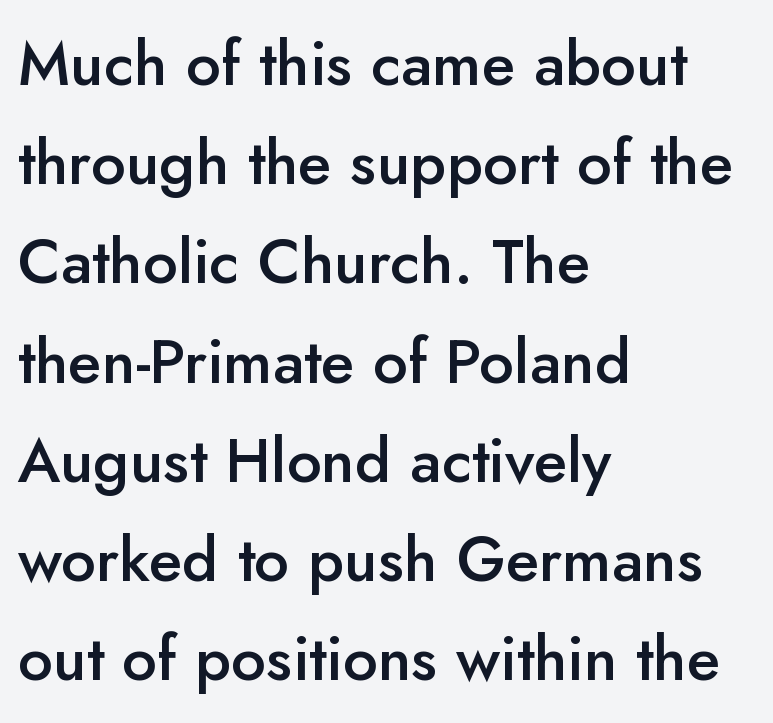
Q: Is the text bold? A: Semi-bold.
Q: Is the text italic (slanted)? A: No, it is upright.
Q: Is the typeface a serif or a sans-serif typeface? A: Sans-serif.
Q: Is the text underlined? A: No.
Q: How is the paragraph aligned? A: Left-aligned.
Q: Is the spacing between letters normal or unusually wide? A: Normal.
Q: Is the spacing between lines tight, normal or loose? A: Normal.
Q: Width (condensed, normal, or wide)? A: Normal.
Q: Stroke contrast? A: Low.
Q: x-height? A: Small.
Q: Monospaced? A: No.
